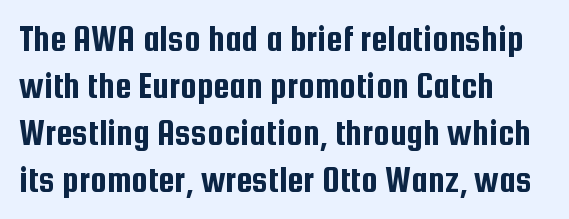
{"serif": "no", "italic": "no", "width": "condensed", "stroke_contrast": "low", "x_height": "medium", "monospaced": "no", "underline": "no", "align": "left", "line_spacing": "normal", "line_spacing_ratio": 1.27, "letter_spacing": "normal", "letter_spacing_em": 0.0, "glyph_px": 37}
